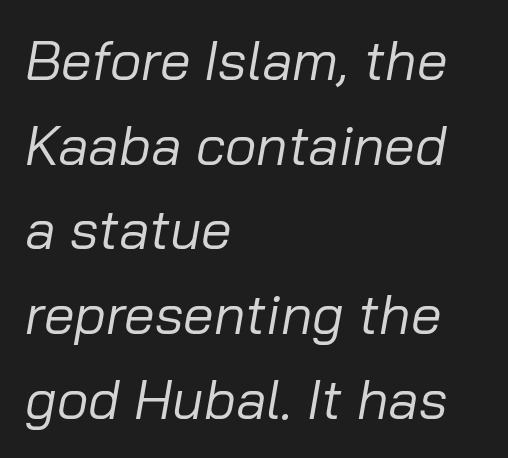
{"italic": "yes", "lean": "right", "slant_degrees": 10, "bold": "no", "weight": "regular", "width": "normal", "stroke_contrast": "low", "x_height": "medium", "monospaced": "no", "underline": "no", "align": "left", "line_spacing": "normal", "line_spacing_ratio": 1.54, "letter_spacing": "normal", "letter_spacing_em": 0.0, "glyph_px": 55}
